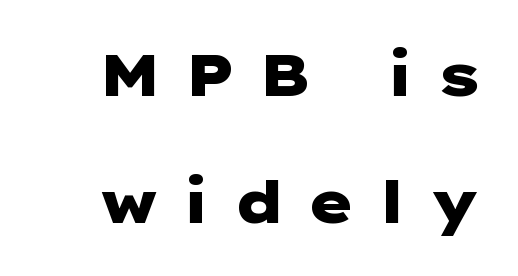
Q: Is the text bold? A: Yes.
Q: Is the text italic (slanted)? A: No, it is upright.
Q: Is the typeface a serif or a sans-serif typeface? A: Sans-serif.
Q: Is the text underlined? A: No.
Q: Is the spacing between letters normal or unusually wide? A: Unusually wide.
Q: Is the spacing between lines tight, normal or loose? A: Loose.
Q: Width (condensed, normal, or wide)? A: Wide.
Q: Stroke contrast? A: Low.
Q: x-height? A: Medium.
